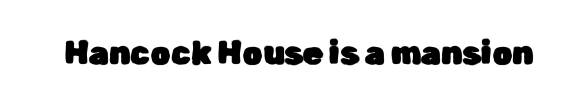
Q: Is the text italic (slanted)? A: No, it is upright.
Q: Is the typeface a serif or a sans-serif typeface? A: Sans-serif.
Q: Is the text underlined? A: No.
Q: Is the spacing between letters normal or unusually wide? A: Normal.
Q: Width (condensed, normal, or wide)? A: Normal.
Q: Stroke contrast? A: Low.
Q: x-height? A: Medium.
Q: Monospaced? A: No.
